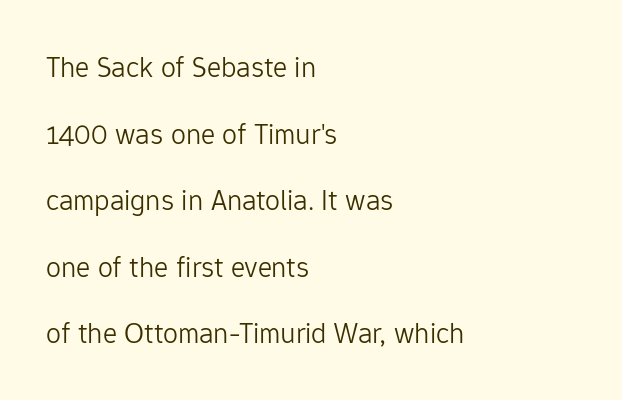
The letters look calm and open, with moderate or lighter stems. Left-aligned paragraph, ragged on the right. Rule under the text: the space is simply empty. Think of a printed novel: that variable character pitch is what you see here. Nothing sits at the stroke ends, so this counts as sans-serif.
